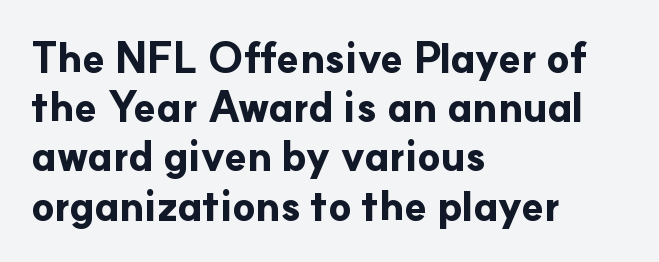
Q: Is the text bold? A: Yes.
Q: Is the text italic (slanted)? A: No, it is upright.
Q: Is the typeface a serif or a sans-serif typeface? A: Sans-serif.
Q: Is the text underlined? A: No.
Q: How is the paragraph aligned? A: Left-aligned.
Q: Is the spacing between letters normal or unusually wide? A: Normal.
Q: Width (condensed, normal, or wide)? A: Normal.
Q: Stroke contrast? A: Low.
Q: x-height? A: Small.
Q: Monospaced? A: No.
